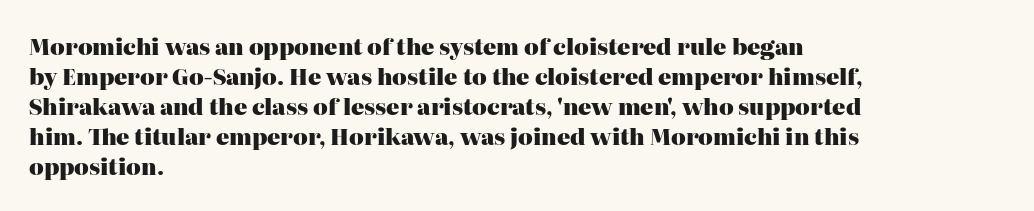
{"italic": "no", "bold": "yes", "underline": "no", "align": "left", "line_spacing": "normal", "line_spacing_ratio": 1.36, "letter_spacing": "normal", "letter_spacing_em": 0.0, "glyph_px": 22}
